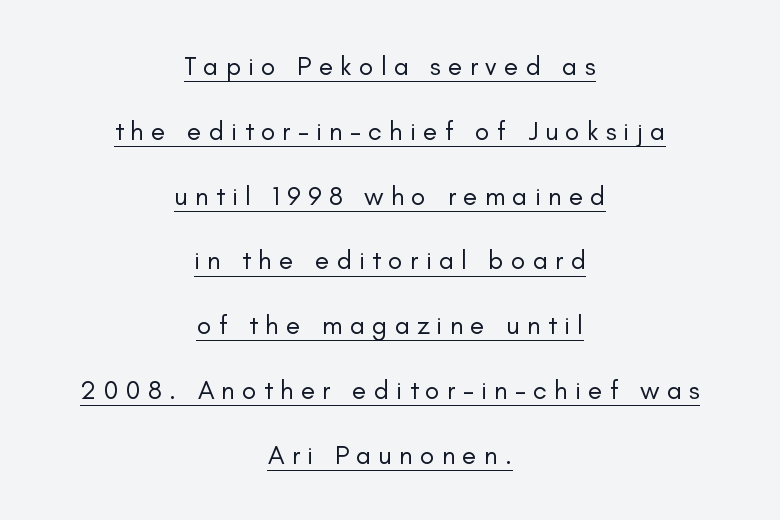
Does extra space separate the letters? Yes, quite a lot of it. The face used here appears with an underline applied. Nope, not italic — everything's standing straight. Letters have the restrained weight of plain body copy at most. These lines stack symmetrically, like a column narrowing and widening about its center.
